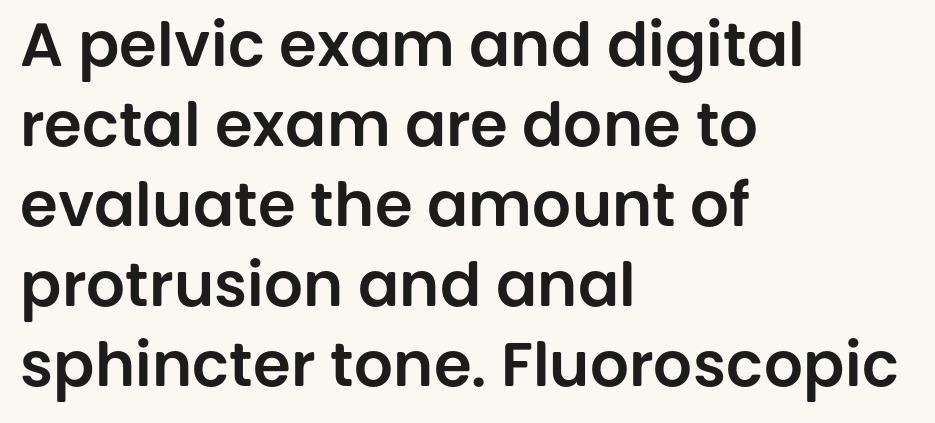
Q: Is the text italic (slanted)? A: No, it is upright.
Q: Is the typeface a serif or a sans-serif typeface? A: Sans-serif.
Q: Is the text underlined? A: No.
Q: How is the paragraph aligned? A: Left-aligned.
Q: Is the spacing between letters normal or unusually wide? A: Normal.
Q: Is the spacing between lines tight, normal or loose? A: Normal.
Q: Width (condensed, normal, or wide)? A: Normal.
Q: Stroke contrast? A: Low.
Q: x-height? A: Large.
Q: Monospaced? A: No.
